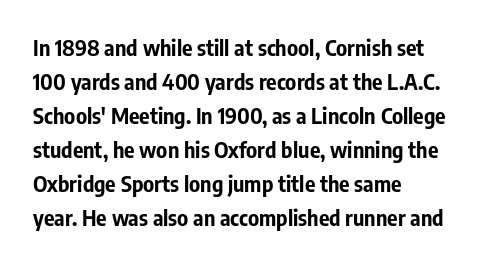
Underline: absent. Default kerning and tracking; the words read as compact shapes. Successive baselines arrive at the customary interval. You can tell it's not italic because the verticals are truly vertical. One-word summary of the alignment: left. These lines carry a lot of weight — the face is fully bold.
